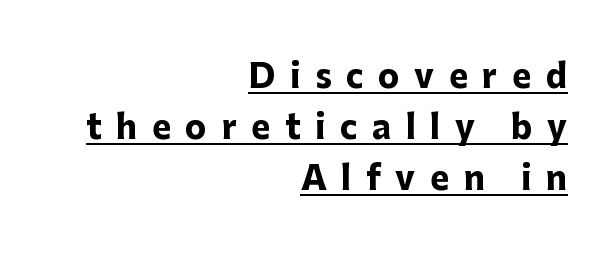
Examine the stroke ends and you'll find no serifs. Varying glyph widths throughout — classic text-font behaviour. Upright lettering throughout. This is heavy type, rendered in bold.
